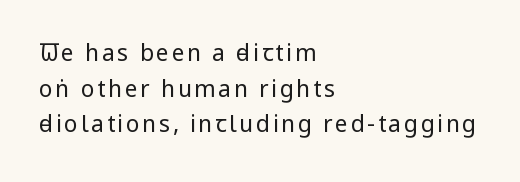
Words float on clear page, feet unadorned. Unlike italic type, these characters show no tilt at all. How would I describe the line gaps? Plain and ordinary. Counters stay open thanks to moderate or lighter strokes. If you drew a ruler down the left edge, every line would touch it.
